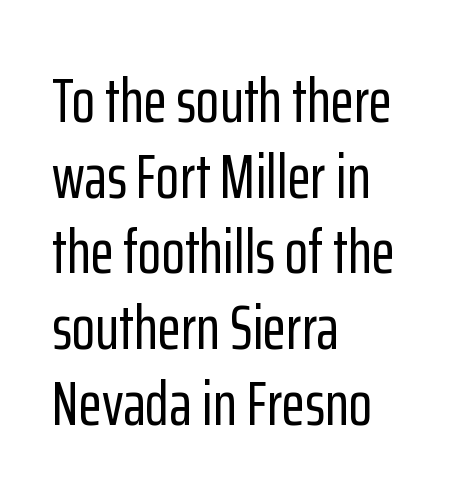
Q: Is the text italic (slanted)? A: No, it is upright.
Q: Is the typeface a serif or a sans-serif typeface? A: Sans-serif.
Q: Is the text underlined? A: No.
Q: How is the paragraph aligned? A: Left-aligned.
Q: Is the spacing between letters normal or unusually wide? A: Normal.
Q: Width (condensed, normal, or wide)? A: Condensed.
Q: Stroke contrast? A: Low.
Q: x-height? A: Medium.
Q: Monospaced? A: No.
